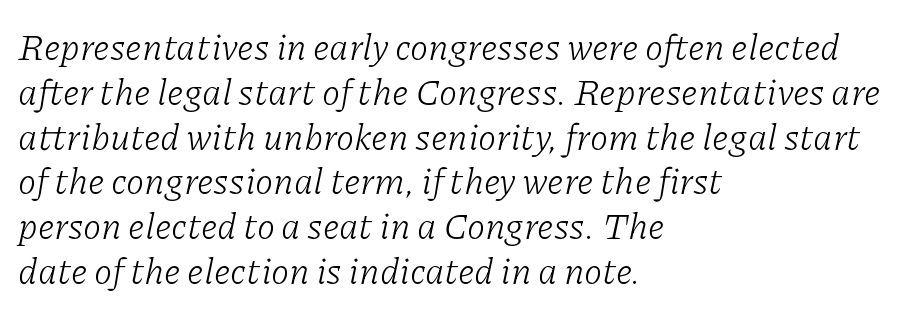
{"serif": "yes", "italic": "yes", "lean": "right", "slant_degrees": 11, "bold": "no", "weight": "light", "width": "normal", "stroke_contrast": "low", "x_height": "medium", "monospaced": "no", "underline": "no", "align": "left", "line_spacing_ratio": 1.21, "letter_spacing": "normal", "letter_spacing_em": 0.0, "glyph_px": 37}
